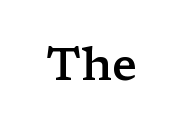
Compared with typical body copy, the letter spacing here is the same. Do the characters align in a grid? No, the font is proportional. Strokes here are thickened, but only to semibold level. A roman cut, with each character standing at attention.
